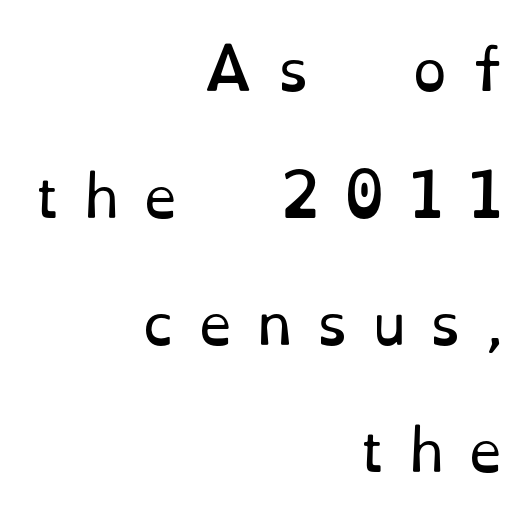
{"italic": "no", "bold": "no", "weight": "regular", "width": "normal", "stroke_contrast": "low", "x_height": "small", "monospaced": "no", "underline": "no", "align": "right", "line_spacing": "loose", "line_spacing_ratio": 2.31, "letter_spacing": "wide", "letter_spacing_em": 0.44, "glyph_px": 55}
